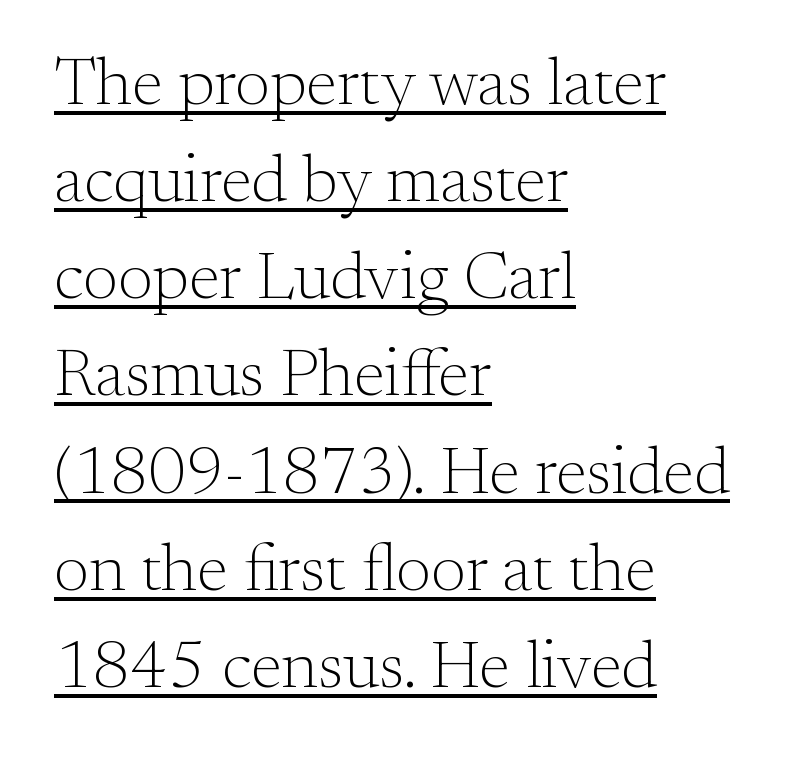
The image shows 67 px light serif type, upright; set left-aligned, normal line spacing (1.45x), normal letter spacing, underlined; medium stroke contrast and a small x-height.
